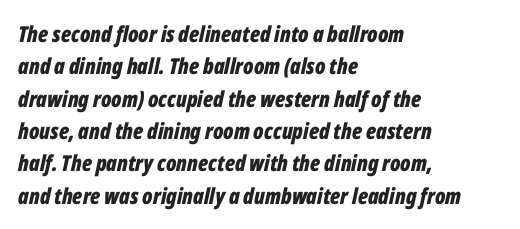
Q: Is the text bold? A: Yes.
Q: Is the text italic (slanted)? A: Yes, it leans right by about 12 degrees.
Q: Is the text underlined? A: No.
Q: How is the paragraph aligned? A: Left-aligned.
Q: Is the spacing between letters normal or unusually wide? A: Normal.
Q: Is the spacing between lines tight, normal or loose? A: Normal.
